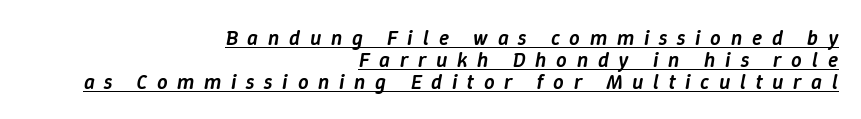
Q: Is the text bold? A: Semi-bold.
Q: Is the text italic (slanted)? A: Yes, it leans right by about 9 degrees.
Q: Is the text underlined? A: Yes.
Q: How is the paragraph aligned? A: Right-aligned.
Q: Is the spacing between letters normal or unusually wide? A: Unusually wide.
Q: Is the spacing between lines tight, normal or loose? A: Tight.
